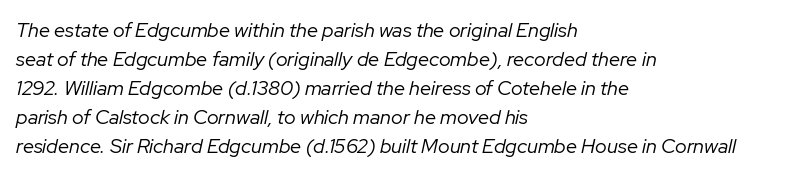
These lines were composed using italics. The lines sit at an ordinary, default distance from one another. Think standard paragraph weight, or any step lighter than that. The horizontal fit of the characters is conventional and even. The typesetter chose a ragged-right arrangement here.
